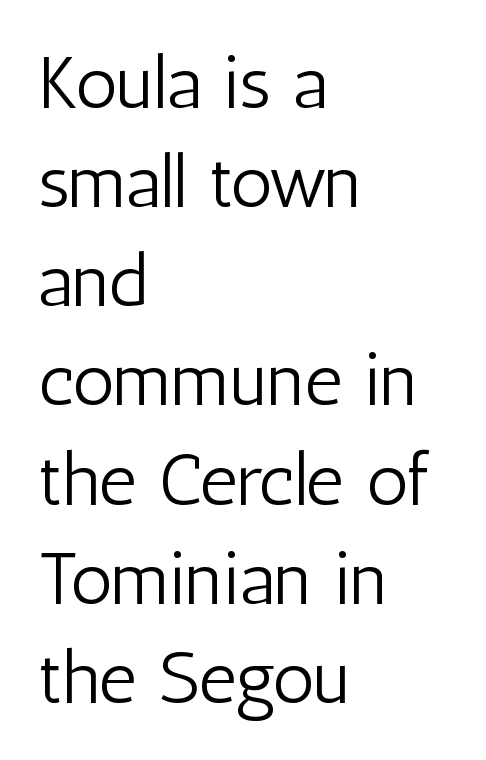
Short note: letters normally spaced. The passage shown is typed in a proportional face where columns would drift. When letters stand straight like this, we call the style roman or upright. Horizontally, the lines are justified to the leading edge only. These glyphs show unthickened strokes, regular width or finer.
